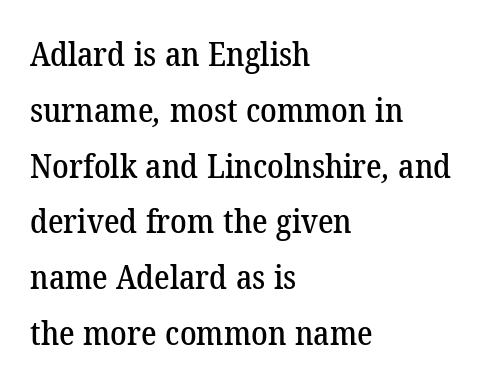
Q: Is the typeface a serif or a sans-serif typeface? A: Serif.
Q: Is the text underlined? A: No.
Q: How is the paragraph aligned? A: Left-aligned.
Q: Is the spacing between letters normal or unusually wide? A: Normal.
Q: Is the spacing between lines tight, normal or loose? A: Normal.
Q: Width (condensed, normal, or wide)? A: Normal.
Q: Stroke contrast? A: Low.
Q: x-height? A: Medium.
Q: Monospaced? A: No.
